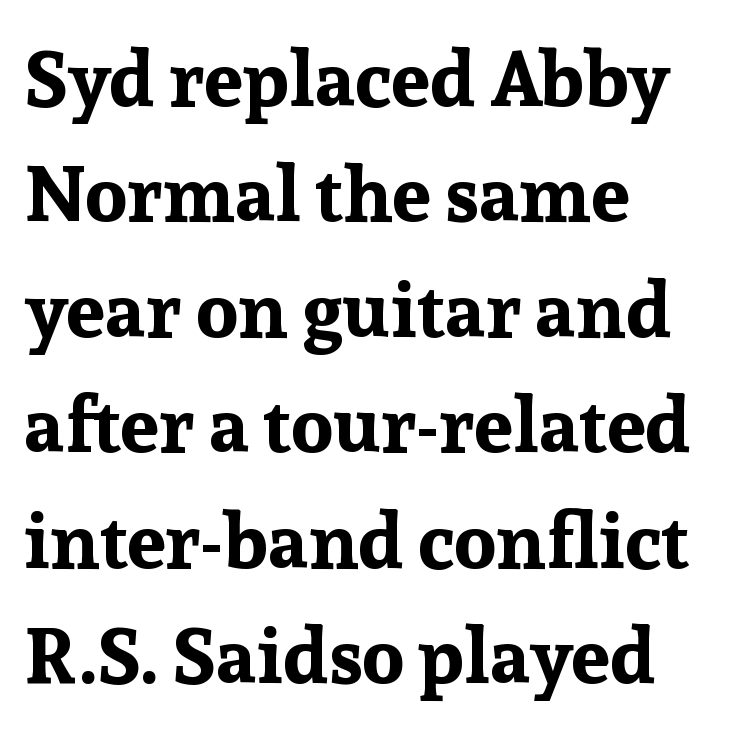
The image shows 78 px bold serif type, upright; set left-aligned, normal line spacing (1.48x), normal letter spacing, not underlined; low stroke contrast and a medium x-height.
